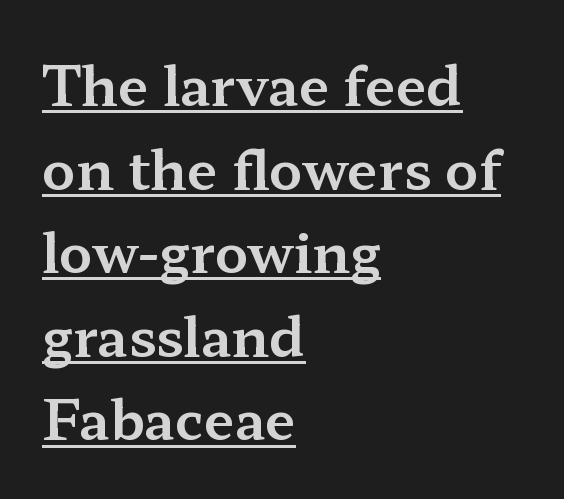
The image shows 55 px wide serif type, upright; set left-aligned, normal line spacing (1.52x), normal letter spacing, underlined; medium stroke contrast and a medium x-height.
